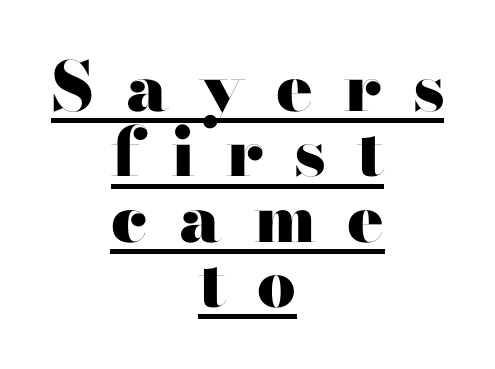
Q: Is the text bold? A: Yes.
Q: Is the text italic (slanted)? A: No, it is upright.
Q: Is the typeface a serif or a sans-serif typeface? A: Sans-serif.
Q: Is the text underlined? A: Yes.
Q: How is the paragraph aligned? A: Centered.
Q: Is the spacing between letters normal or unusually wide? A: Unusually wide.
Q: Is the spacing between lines tight, normal or loose? A: Tight.
Q: Width (condensed, normal, or wide)? A: Wide.
Q: Stroke contrast? A: High.
Q: x-height? A: Small.
Q: Monospaced? A: No.
